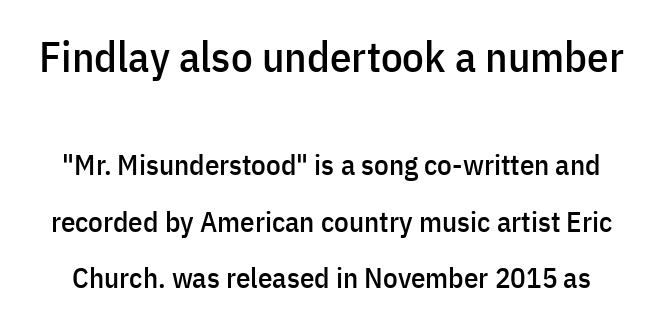
Q: Is the text italic (slanted)? A: No, it is upright.
Q: Is the typeface a serif or a sans-serif typeface? A: Sans-serif.
Q: Is the text underlined? A: No.
Q: Is the spacing between letters normal or unusually wide? A: Normal.
Q: Is the spacing between lines tight, normal or loose? A: Loose.
Q: Which block of text is set in a larger size, the first (top) or the second (bottom)? A: The first (top) one.
Q: Width (condensed, normal, or wide)? A: Condensed.
Q: Stroke contrast? A: Low.
Q: x-height? A: Medium.
Q: Monospaced? A: No.
